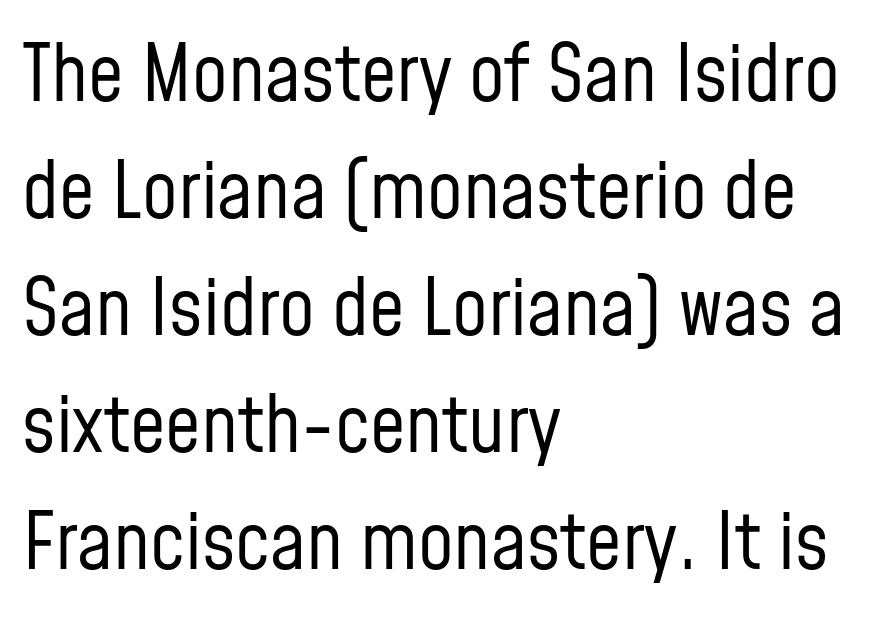
The image shows 79 px regular-weight, condensed sans-serif type, upright; set left-aligned, normal line spacing (1.48x), normal letter spacing, not underlined; low stroke contrast and a medium x-height.
